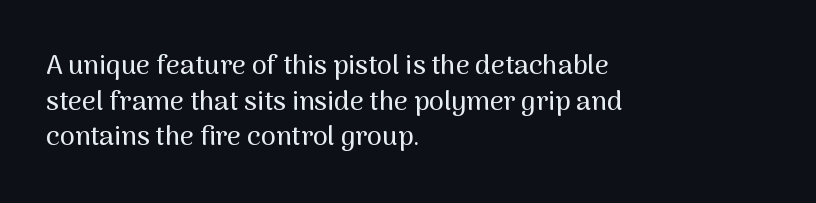
Q: Is the text italic (slanted)? A: No, it is upright.
Q: Is the text underlined? A: No.
Q: How is the paragraph aligned? A: Left-aligned.
Q: Is the spacing between letters normal or unusually wide? A: Normal.
Q: Is the spacing between lines tight, normal or loose? A: Normal.
